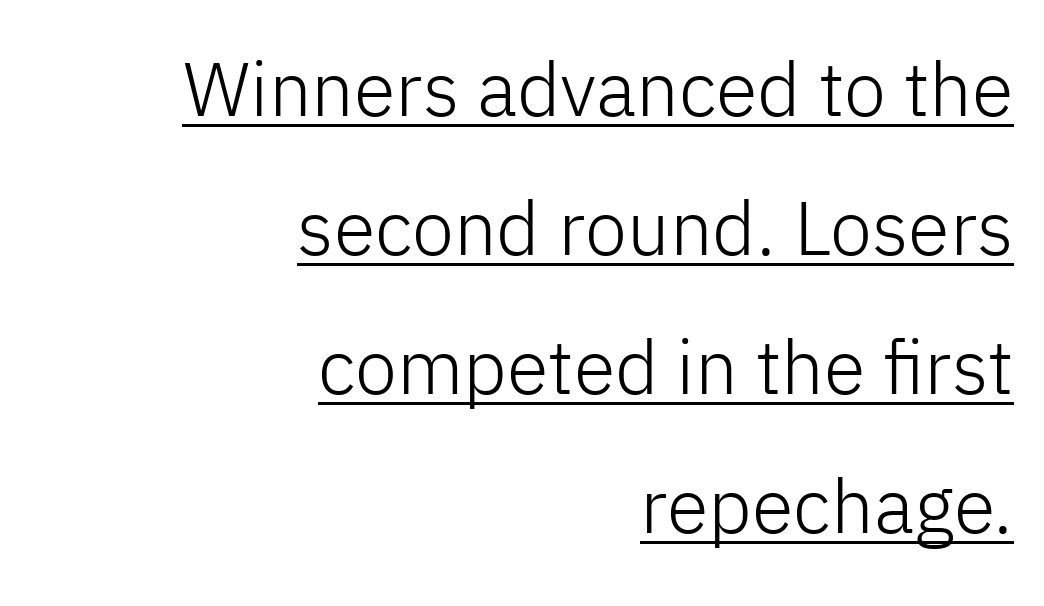
The image shows 76 px light sans-serif type, upright; set right-aligned, line spacing 1.83x, normal letter spacing, underlined; low stroke contrast and a medium x-height.
